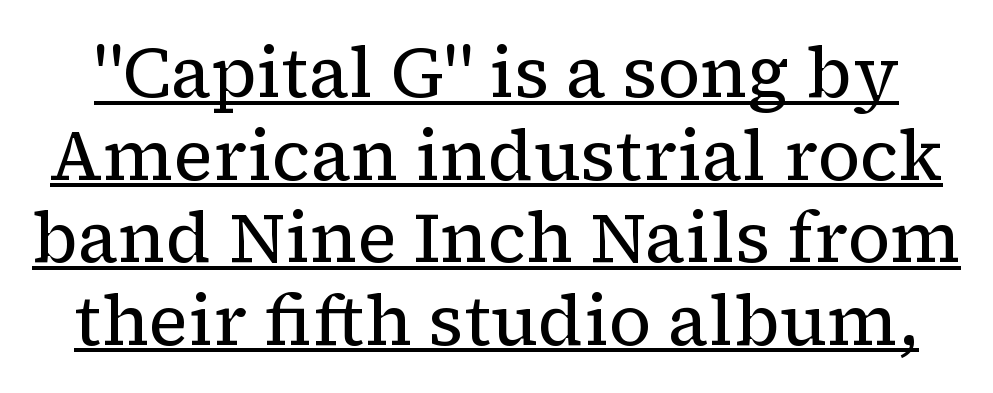
The image shows 70 px regular-weight serif type, upright; set line spacing 1.18x, normal letter spacing, underlined; low stroke contrast and a medium x-height.
